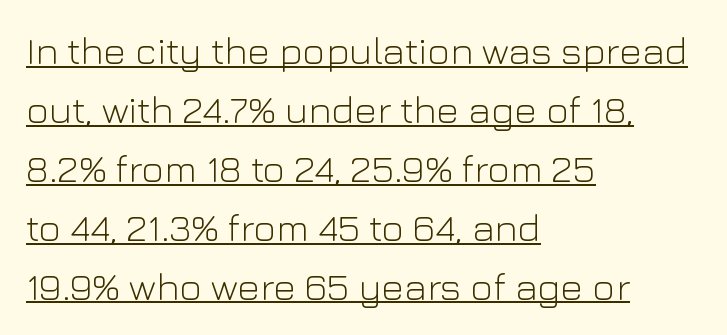
{"serif": "no", "italic": "no", "bold": "no", "weight": "light", "width": "normal", "stroke_contrast": "low", "x_height": "medium", "monospaced": "no", "underline": "yes", "align": "left", "line_spacing": "normal", "line_spacing_ratio": 1.51, "letter_spacing": "normal", "letter_spacing_em": 0.0, "glyph_px": 39}
